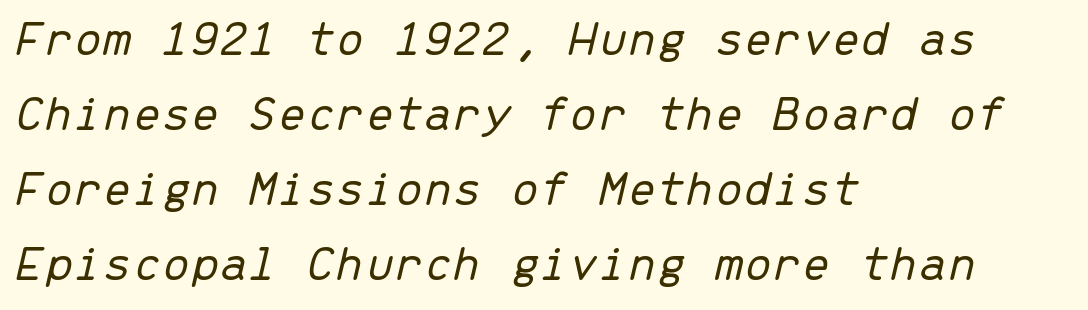
The image shows 52 px light type, italic (leaning right), monospaced; set left-aligned, normal line spacing (1.44x), normal letter spacing, not underlined; low stroke contrast and a medium x-height.
